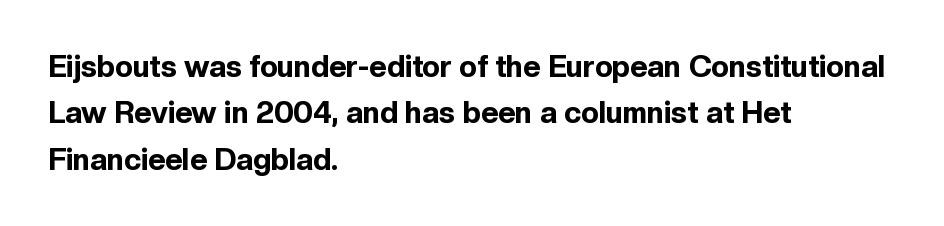
One glance says typical: line gaps are just what's usual. Every character sits straight up, as roman type does. Layout note: lines flush left. Examine the stroke ends and you'll find no serifs. The passage shown is typed in a proportional face where columns would drift. Look at the stroke-to-counter ratio: heavy, a bold.
